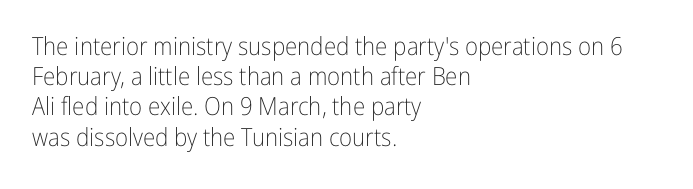
Q: Is the text bold? A: No.
Q: Is the text italic (slanted)? A: No, it is upright.
Q: Is the text underlined? A: No.
Q: How is the paragraph aligned? A: Left-aligned.
Q: Is the spacing between letters normal or unusually wide? A: Normal.
